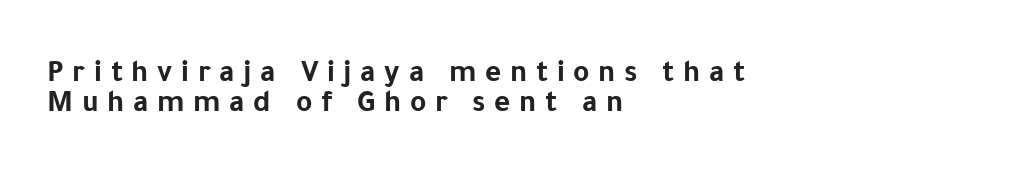
The image shows 31 px bold sans-serif type, upright; set left-aligned, tight line spacing (0.96x), unusually wide letter spacing (+0.28 em), not underlined; low stroke contrast and a medium x-height.
